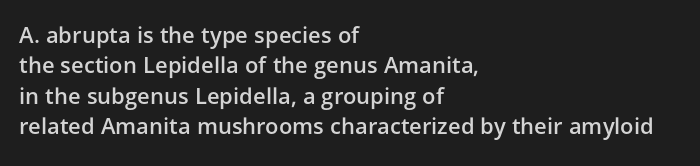
The image shows 22 px text type, upright; set left-aligned, normal line spacing (1.38x), normal letter spacing, not underlined.
